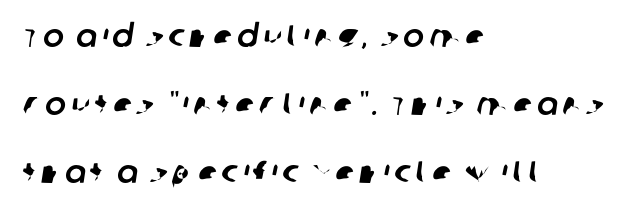
The image shows 31 px sans-serif type; set left-aligned, loose line spacing (2.19x), not underlined; low stroke contrast and a large x-height.
